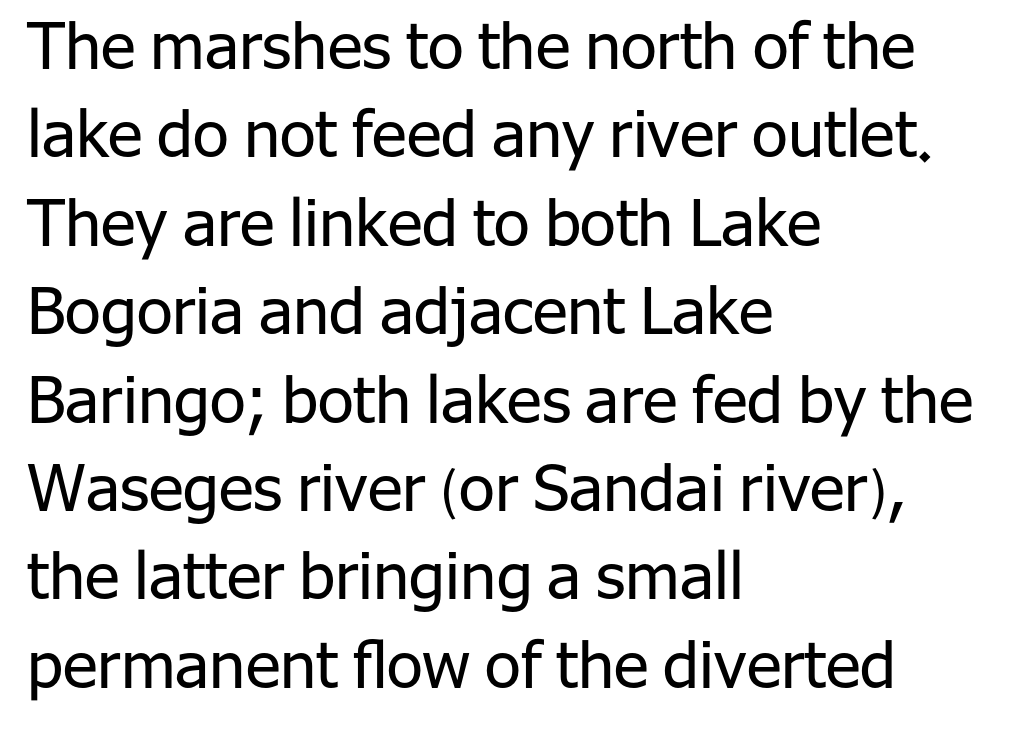
This sample uses an upright cut, with every glyph sitting square on the baseline. How are the letters spaced? Ordinarily, with no added tracking. The rows are spaced the way most documents space them. Layout note: lines flush left. The letters advance in unequal steps, a hallmark of proportional type. I'd call this a sans setting — the letters go barefoot.
